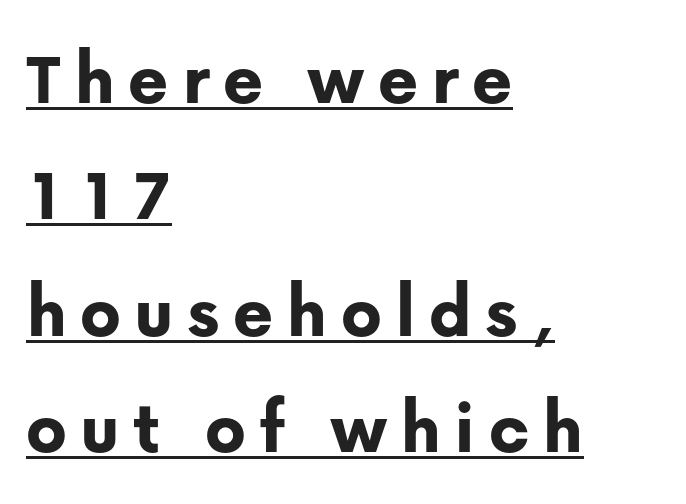
{"serif": "no", "italic": "no", "bold": "yes", "weight": "bold", "width": "normal", "stroke_contrast": "low", "x_height": "medium", "monospaced": "no", "underline": "yes", "align": "left", "line_spacing": "normal", "line_spacing_ratio": 1.51, "glyph_px": 77}
